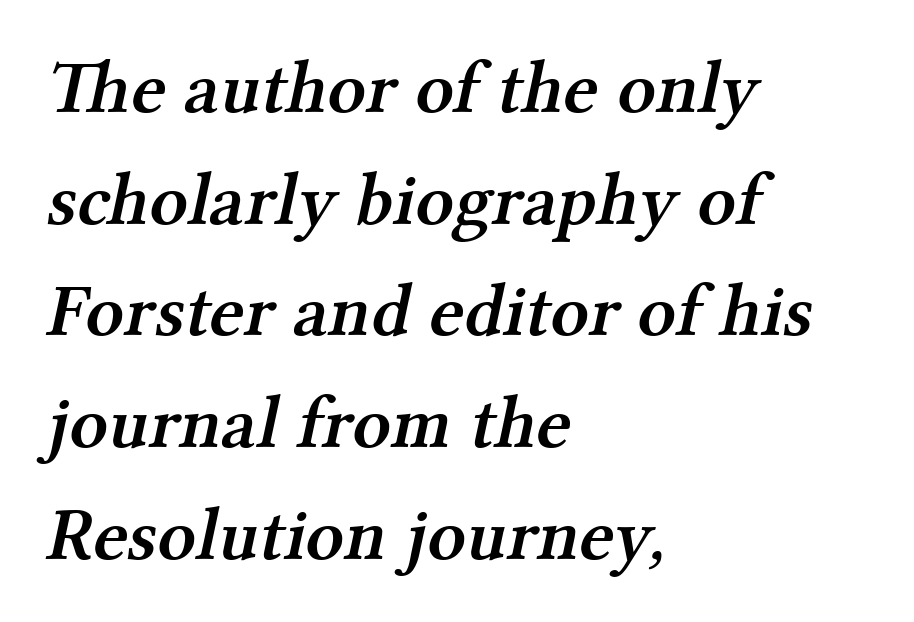
The rendering anchors every line to the left-hand side. Proportional: the letters do not fall into vertical columns. The rendering shows small feet on the letterforms — a serif design. Typesetter's note: demi weight, one step under bold. Each word holds together tightly as a unit, with standard inter-letter gaps. Plain, unruled lines of type.
